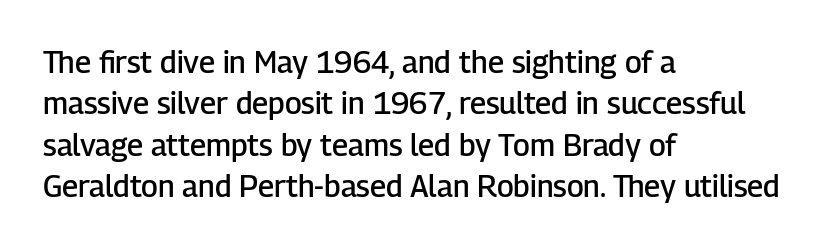
{"serif": "no", "italic": "no", "bold": "semi", "weight": "semibold", "width": "normal", "stroke_contrast": "low", "x_height": "medium", "monospaced": "no", "underline": "no", "align": "left", "line_spacing": "normal", "line_spacing_ratio": 1.38, "letter_spacing": "normal", "letter_spacing_em": 0.0, "glyph_px": 30}
